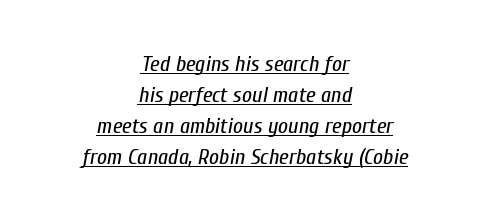
Q: Is the text bold? A: No.
Q: Is the text italic (slanted)? A: Yes, it leans right by about 10 degrees.
Q: Is the text underlined? A: Yes.
Q: How is the paragraph aligned? A: Centered.
Q: Is the spacing between letters normal or unusually wide? A: Normal.
Q: Is the spacing between lines tight, normal or loose? A: Normal.
